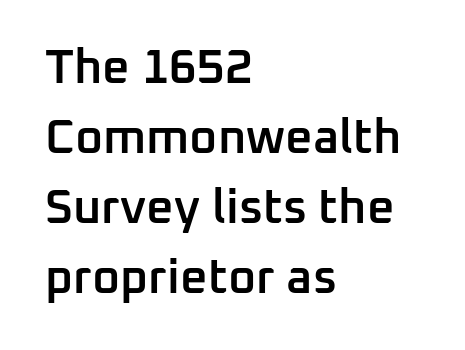
Each letter keeps its own natural width here, so spacing adapts to shape. The gaps between neighbouring characters are ordinary and unremarkable. The rag falls on the right side of this text block. Summary of weight: moderately heavy, a semibold. When letters stand straight like this, we call the style roman or upright.
